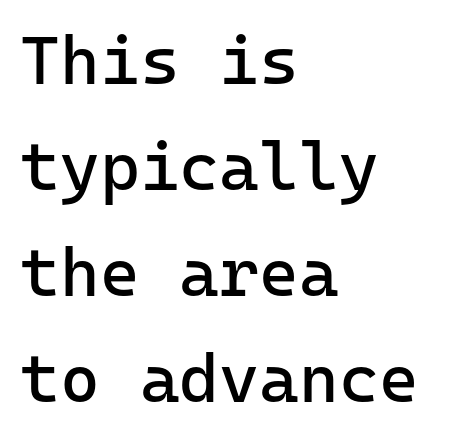
This rendering uses left alignment, leaving the right contour irregular. Each letter, wide or thin by design, is forced into the same width here. Does the type have serifs? No, each stem ends abruptly. Has an underline been added? It has not.
